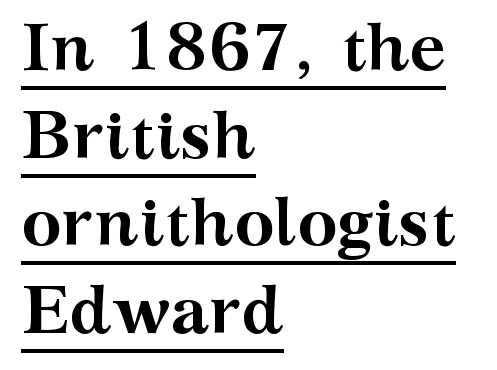
{"serif": "yes", "italic": "no", "bold": "yes", "weight": "semibold", "width": "wide", "stroke_contrast": "medium", "x_height": "medium", "monospaced": "no", "underline": "yes", "align": "left", "line_spacing": "normal", "line_spacing_ratio": 1.29, "letter_spacing": "normal", "letter_spacing_em": 0.0, "glyph_px": 68}
